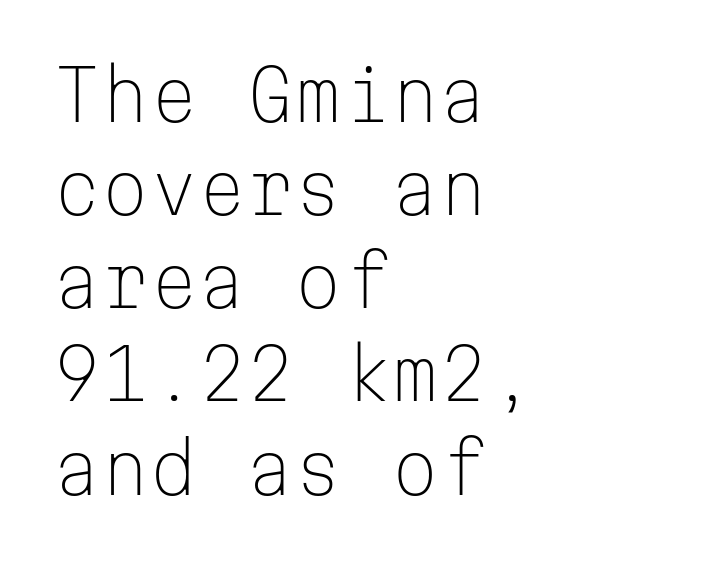
The image shows 69 px light sans-serif type, upright, monospaced; set left-aligned, normal line spacing (1.35x), normal letter spacing, not underlined; low stroke contrast and a medium x-height.
